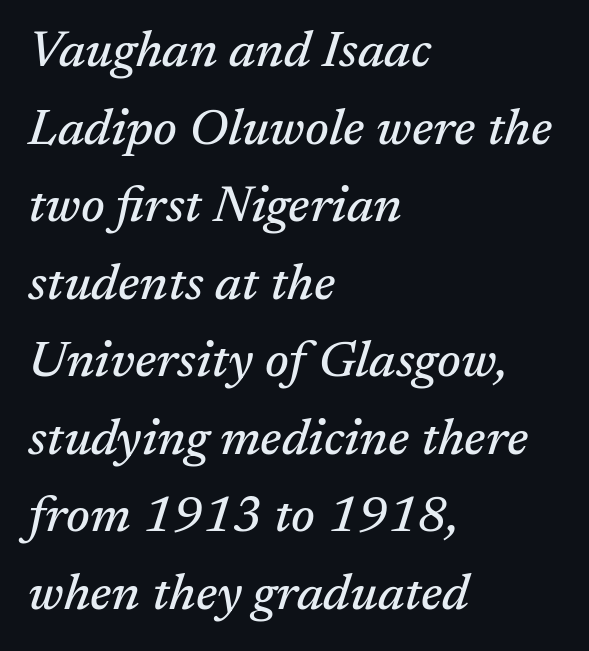
The image shows 51 px serif type, italic (leaning right); set left-aligned, normal line spacing (1.52x), normal letter spacing, not underlined; medium stroke contrast and a medium x-height.
